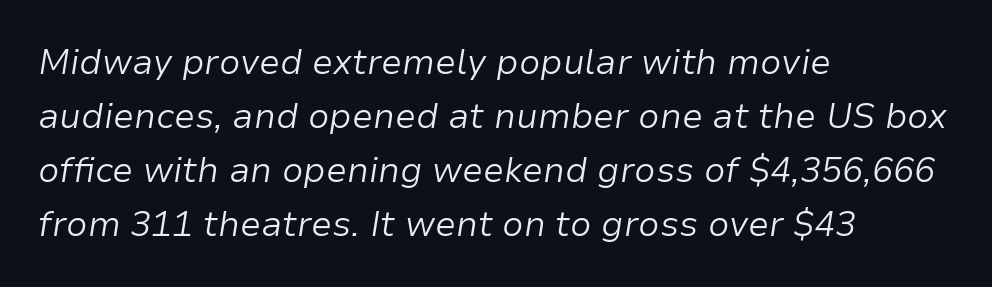
The image shows 35 px light type, italic (leaning right); set left-aligned, normal line spacing (1.54x), normal letter spacing, not underlined; low stroke contrast and a medium x-height.
